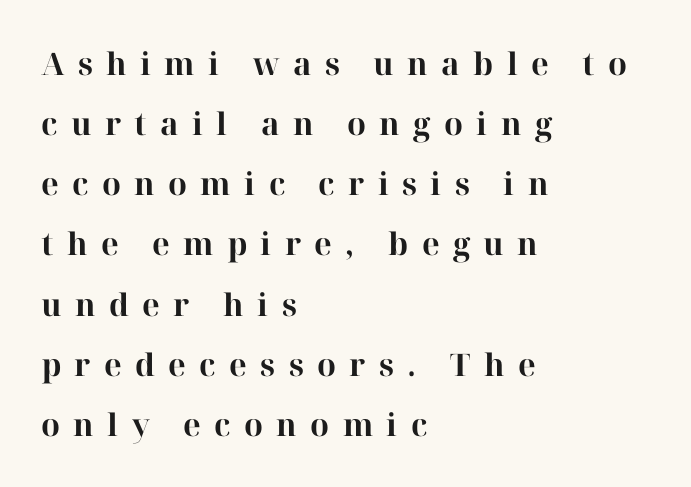
You could fit nearly another row in the gap between these rows. Rule under the text: the space is simply empty. Font category for this specimen: serif. The specimen reads as upright at a glance.
